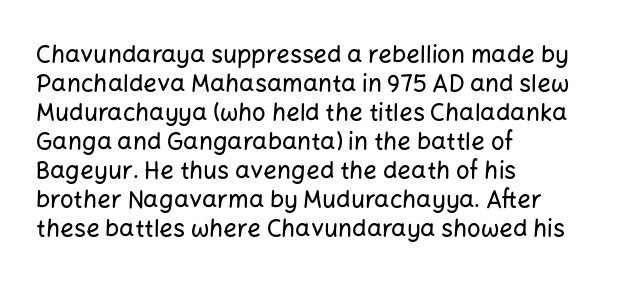
The image shows 24 px text type, upright; set left-aligned, line spacing 1.21x, normal letter spacing, not underlined.
